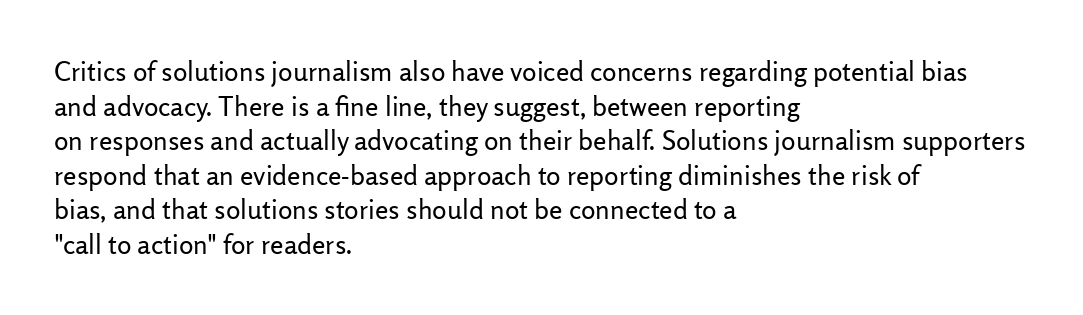
The image shows 27 px text type, upright; set left-aligned, normal line spacing (1.28x), normal letter spacing, not underlined.
